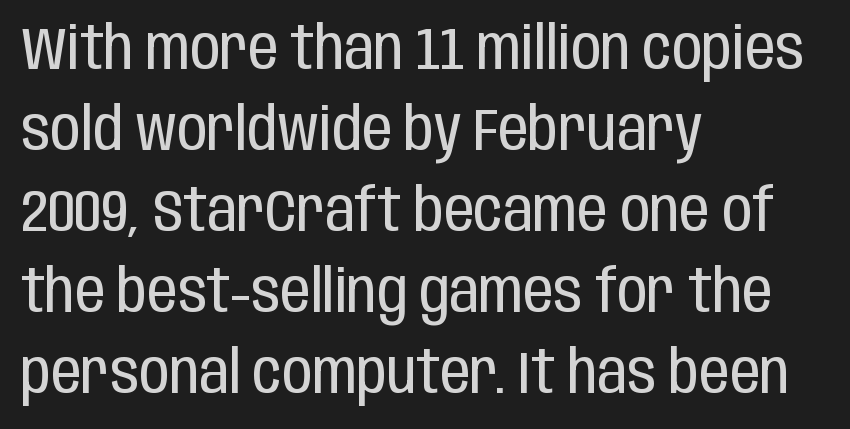
The image shows 60 px regular-weight, condensed sans-serif type, upright; set left-aligned, normal line spacing (1.35x), normal letter spacing, not underlined; low stroke contrast and a large x-height.
